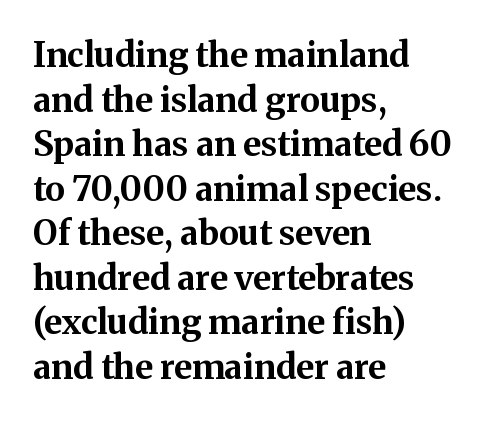
The image shows 34 px bold serif type, upright; set left-aligned, normal line spacing (1.31x), normal letter spacing, not underlined; medium stroke contrast and a medium x-height.
